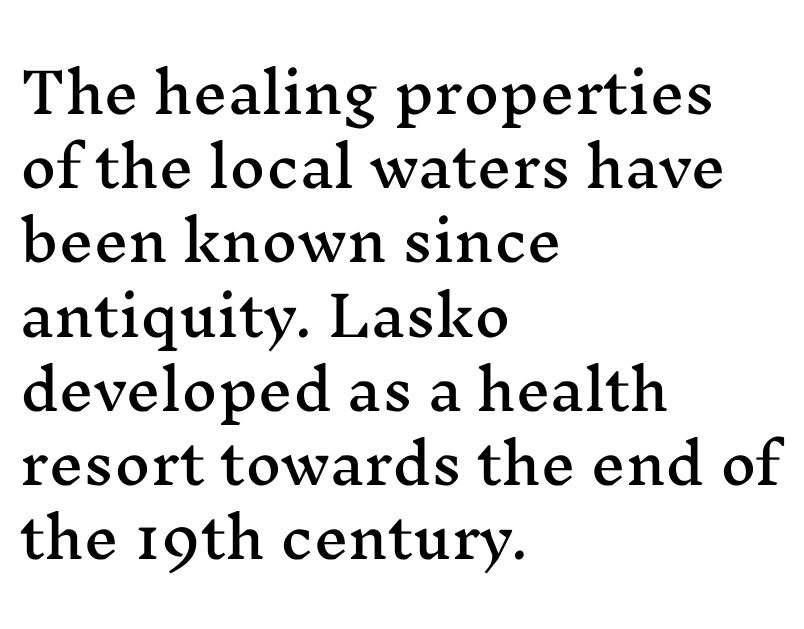
{"serif": "yes", "italic": "no", "width": "wide", "stroke_contrast": "medium", "x_height": "medium", "monospaced": "no", "underline": "no", "align": "left", "line_spacing": "normal", "line_spacing_ratio": 1.35, "letter_spacing": "normal", "letter_spacing_em": 0.0, "glyph_px": 55}
